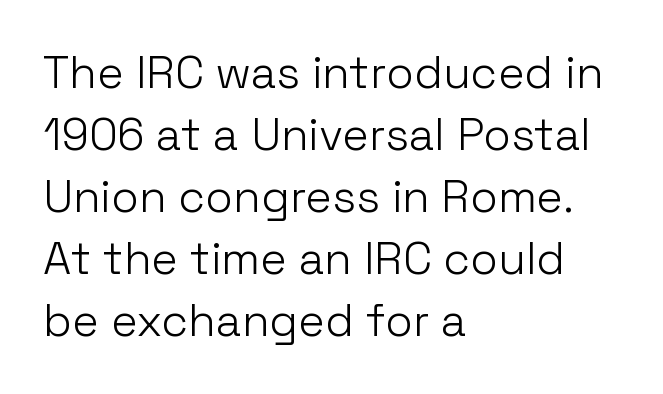
Compared with typical paragraphs, the rows here are spaced about the same. A quiet, ordinary-to-light weight characterises the typeface. Casual observation: everything's shoved over to the left. Nothing unusual about the tracking: characters are spaced as the font intends. Do the letters lean? They stand straight.
